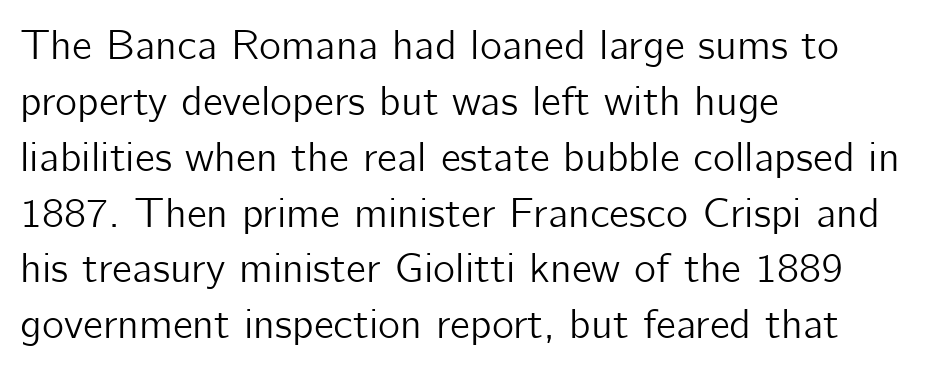
Notice how descenders clear the ascenders below comfortably — that's standard leading. Look at the bottom of the vertical strokes: they stop flat, with no serifs. Compared with typical body copy, the letter spacing here is the same. The rendering anchors every line to the left-hand side.
